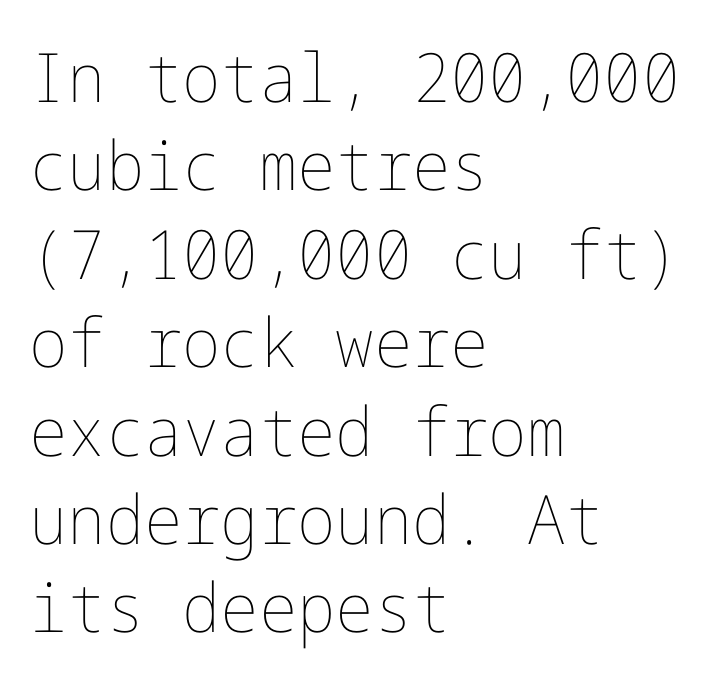
Q: Is the text bold? A: No.
Q: Is the text italic (slanted)? A: No, it is upright.
Q: Is the text underlined? A: No.
Q: How is the paragraph aligned? A: Left-aligned.
Q: Is the spacing between letters normal or unusually wide? A: Normal.
Q: Is the spacing between lines tight, normal or loose? A: Normal.
Q: Width (condensed, normal, or wide)? A: Normal.
Q: Stroke contrast? A: Low.
Q: x-height? A: Medium.
